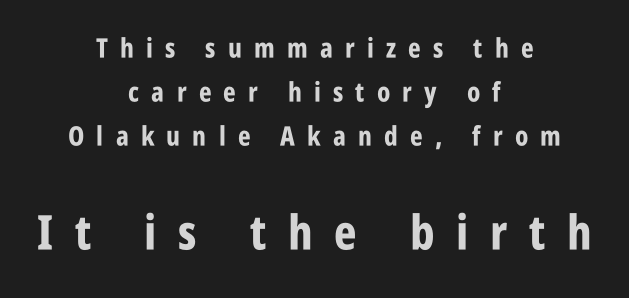
In terms of leading, this rendering sits right in the middle. Strokes here are thick enough to call this a true bold. The rendering shows plain stroke endings on the letterforms — a sans-serif design. These lines were composed using upright roman letters.
